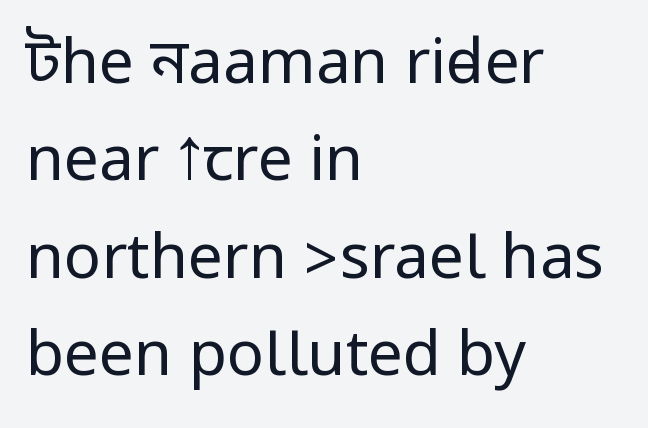
Nope, not italic — everything's standing straight. The face looks like a standard text weight, possibly lighter. The text block is weighted toward the left margin, trailing off unevenly rightward. This sample uses a sans-serif face. Nothing unusual about the tracking: characters are spaced as the font intends.
